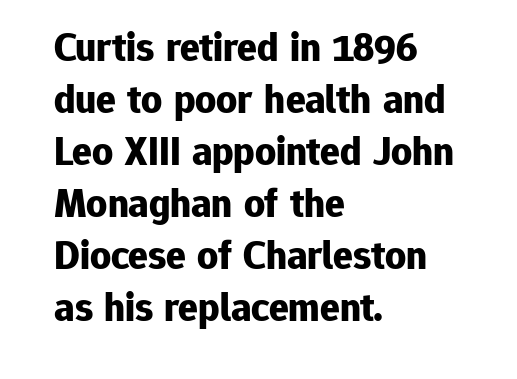
Q: Is the text bold? A: Yes.
Q: Is the text italic (slanted)? A: No, it is upright.
Q: Is the typeface a serif or a sans-serif typeface? A: Sans-serif.
Q: Is the text underlined? A: No.
Q: How is the paragraph aligned? A: Left-aligned.
Q: Is the spacing between letters normal or unusually wide? A: Normal.
Q: Is the spacing between lines tight, normal or loose? A: Normal.
Q: Width (condensed, normal, or wide)? A: Normal.
Q: Stroke contrast? A: Low.
Q: x-height? A: Medium.
Q: Monospaced? A: No.
